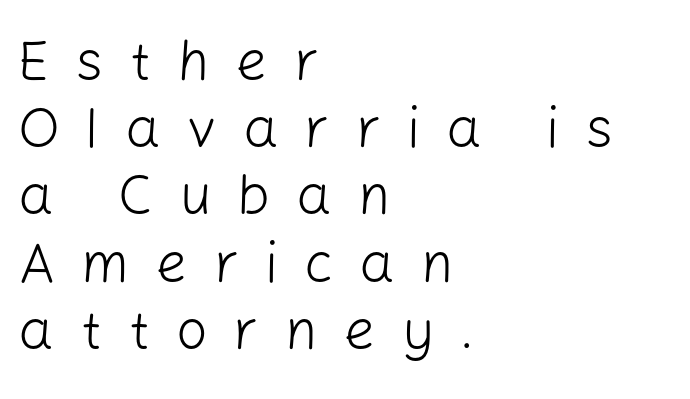
{"serif": "no", "italic": "no", "bold": "no", "weight": "light", "width": "normal", "stroke_contrast": "low", "x_height": "medium", "monospaced": "no", "underline": "no", "align": "left", "line_spacing_ratio": 1.2, "letter_spacing": "wide", "letter_spacing_em": 0.46, "glyph_px": 56}
